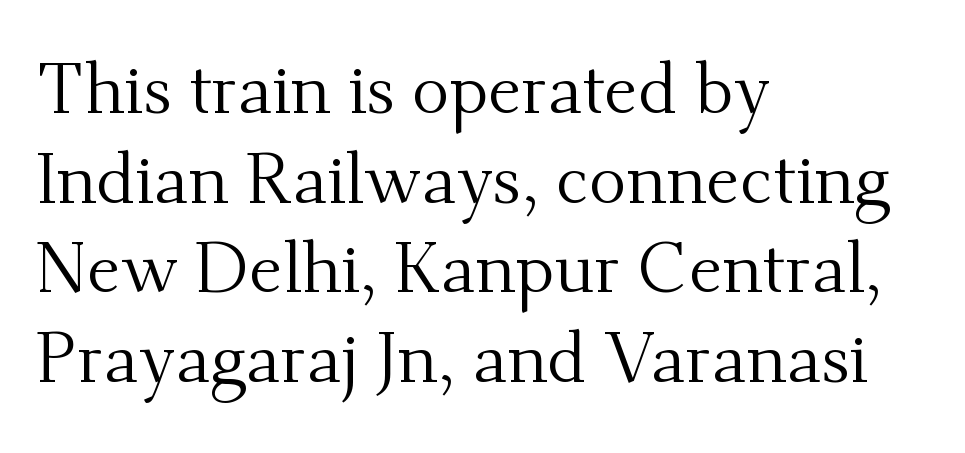
The image shows 70 px regular-weight serif type, upright; set left-aligned, normal line spacing (1.28x), normal letter spacing, not underlined; medium stroke contrast and a small x-height.
